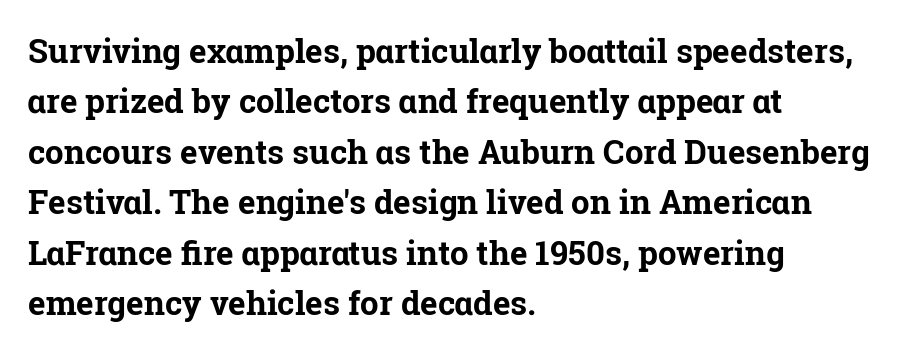
Q: Is the text bold? A: Yes.
Q: Is the text italic (slanted)? A: No, it is upright.
Q: Is the typeface a serif or a sans-serif typeface? A: Serif.
Q: Is the text underlined? A: No.
Q: How is the paragraph aligned? A: Left-aligned.
Q: Is the spacing between letters normal or unusually wide? A: Normal.
Q: Is the spacing between lines tight, normal or loose? A: Normal.
Q: Width (condensed, normal, or wide)? A: Normal.
Q: Stroke contrast? A: Low.
Q: x-height? A: Medium.
Q: Monospaced? A: No.
